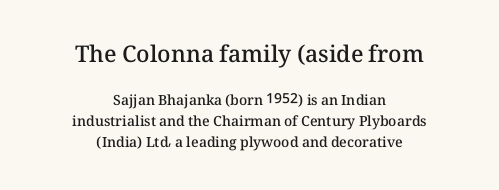
The image shows 23 px text type, upright; set centered, normal line spacing (1.51x), normal letter spacing, not underlined; the first (top) block is 1.64x larger.
